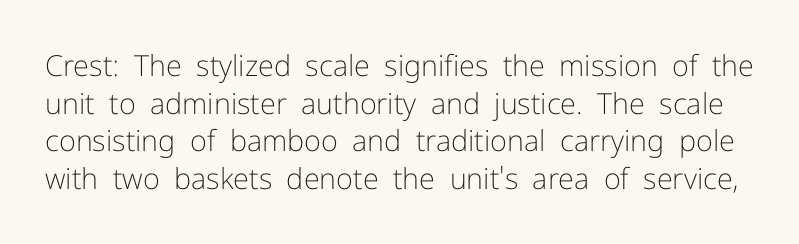
{"serif": "no", "italic": "no", "bold": "no", "weight": "light", "width": "normal", "stroke_contrast": "low", "x_height": "medium", "monospaced": "no", "underline": "no", "line_spacing": "normal", "line_spacing_ratio": 1.3, "letter_spacing": "normal", "letter_spacing_em": 0.0, "glyph_px": 29}
